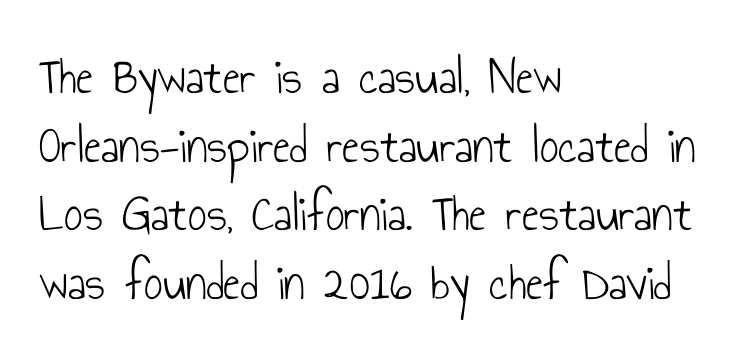
Q: Is the text bold? A: No.
Q: Is the text italic (slanted)? A: No, it is upright.
Q: Is the typeface a serif or a sans-serif typeface? A: Sans-serif.
Q: Is the text underlined? A: No.
Q: How is the paragraph aligned? A: Left-aligned.
Q: Is the spacing between letters normal or unusually wide? A: Normal.
Q: Is the spacing between lines tight, normal or loose? A: Normal.
Q: Width (condensed, normal, or wide)? A: Condensed.
Q: Stroke contrast? A: Low.
Q: x-height? A: Small.
Q: Monospaced? A: No.
